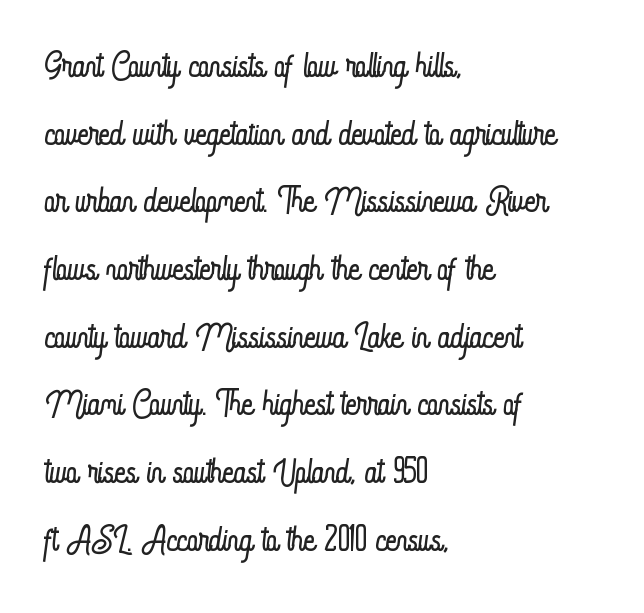
Q: Is the text bold? A: No.
Q: Is the text underlined? A: No.
Q: How is the paragraph aligned? A: Left-aligned.
Q: Is the spacing between letters normal or unusually wide? A: Normal.
Q: Is the spacing between lines tight, normal or loose? A: Normal.
Q: Width (condensed, normal, or wide)? A: Condensed.
Q: Stroke contrast? A: Low.
Q: x-height? A: Small.
Q: Monospaced? A: No.
